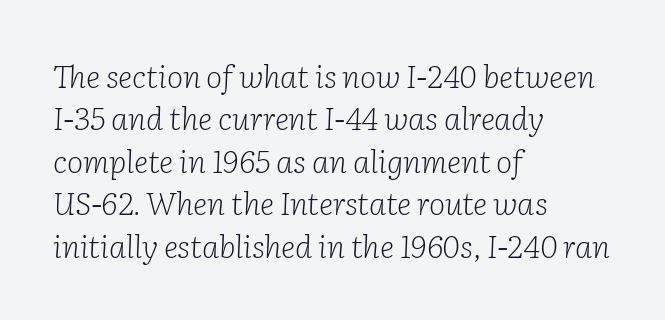
{"serif": "yes", "italic": "yes", "lean": "right", "slant_degrees": 2, "bold": "no", "weight": "light", "width": "normal", "stroke_contrast": "low", "x_height": "medium", "monospaced": "no", "underline": "no", "align": "left", "line_spacing": "normal", "line_spacing_ratio": 1.37, "letter_spacing": "normal", "letter_spacing_em": 0.0, "glyph_px": 31}
